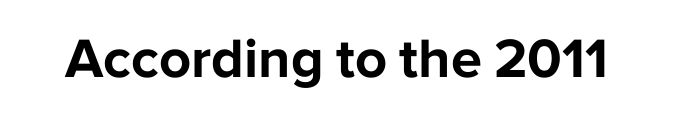
The image shows 56 px bold sans-serif type, upright; set normal letter spacing, not underlined; low stroke contrast and a medium x-height.
